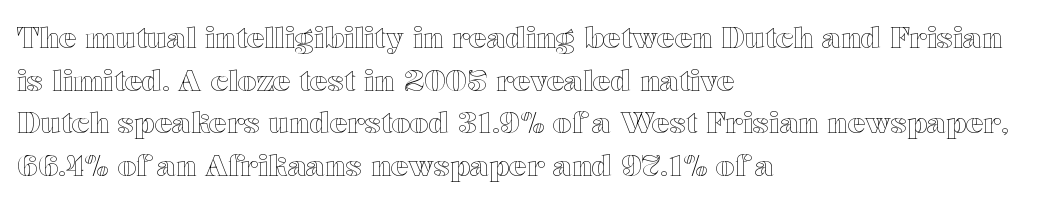
{"italic": "no", "width": "wide", "x_height": "medium", "monospaced": "no", "underline": "no", "align": "left", "line_spacing": "normal", "line_spacing_ratio": 1.47, "letter_spacing": "normal", "letter_spacing_em": 0.0, "glyph_px": 29}
